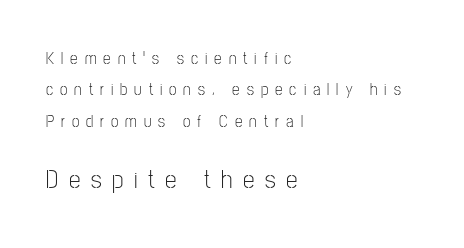
The image shows 26 px text type, upright; set left-aligned, line spacing 1.85x, unusually wide letter spacing (+0.41 em), not underlined; the second (bottom) block is 1.53x larger.
